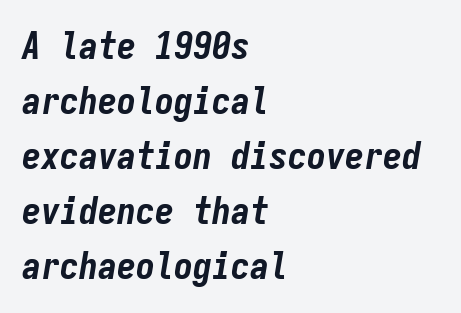
The image shows 38 px bold, condensed type, italic (leaning right), monospaced; set left-aligned, normal line spacing (1.45x), normal letter spacing, not underlined; low stroke contrast and a medium x-height.
